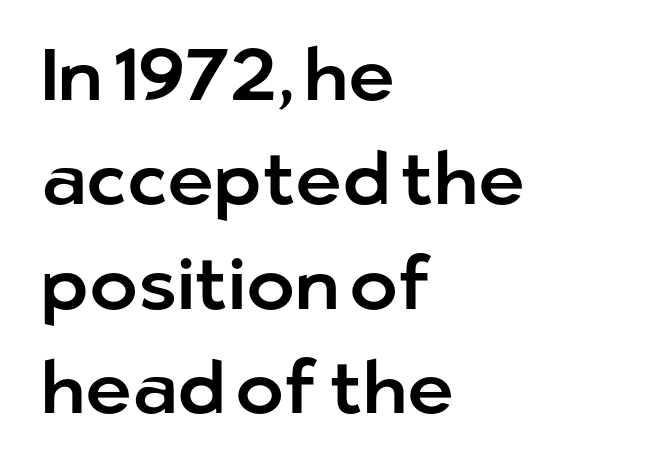
Spacing between characters is what you'd get straight out of the box. In CSS terms this would be text-align: left. Is this a fixed-width face? No — the glyphs have proportional, varying widths. Has an underline been added? It has not. Does the type have serifs? No, each stem ends abruptly.
